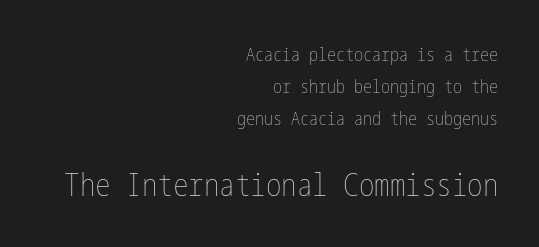
Q: Is the text bold? A: No.
Q: Is the text italic (slanted)? A: No, it is upright.
Q: Is the text underlined? A: No.
Q: How is the paragraph aligned? A: Right-aligned.
Q: Is the spacing between letters normal or unusually wide? A: Normal.
Q: Which block of text is set in a larger size, the first (top) or the second (bottom)? A: The second (bottom) one.
Q: Width (condensed, normal, or wide)? A: Condensed.
Q: Stroke contrast? A: Low.
Q: x-height? A: Medium.
